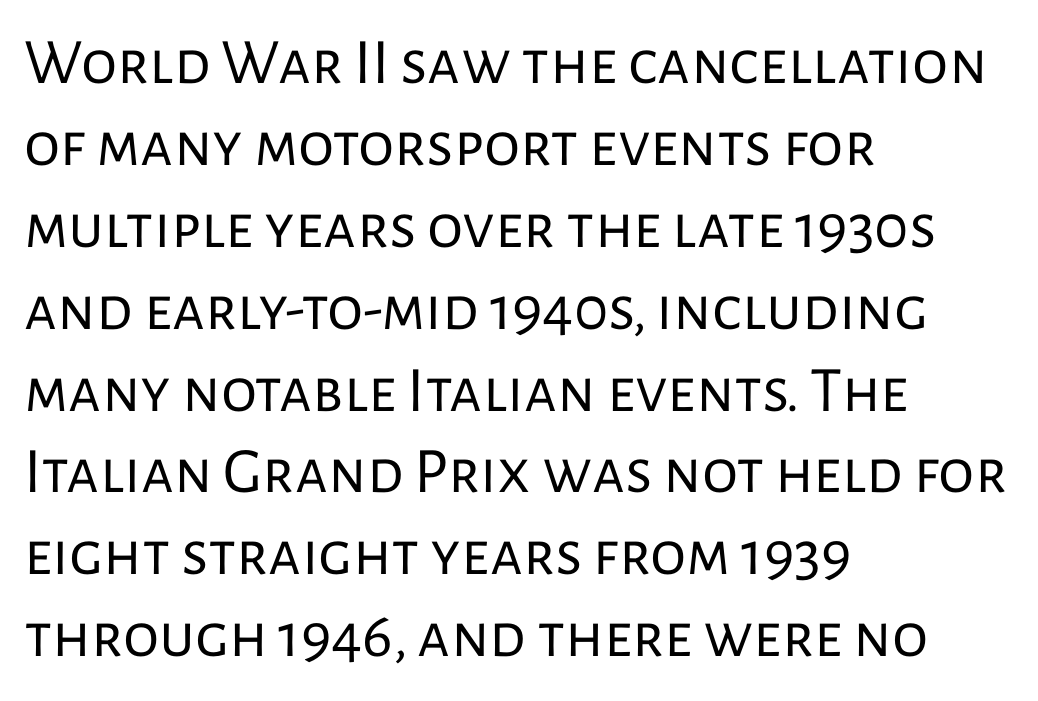
Q: Is the text bold? A: No.
Q: Is the text italic (slanted)? A: No, it is upright.
Q: Is the typeface a serif or a sans-serif typeface? A: Sans-serif.
Q: Is the text underlined? A: No.
Q: How is the paragraph aligned? A: Left-aligned.
Q: Is the spacing between letters normal or unusually wide? A: Normal.
Q: Is the spacing between lines tight, normal or loose? A: Normal.
Q: Width (condensed, normal, or wide)? A: Normal.
Q: Stroke contrast? A: Low.
Q: x-height? A: Medium.
Q: Monospaced? A: No.
